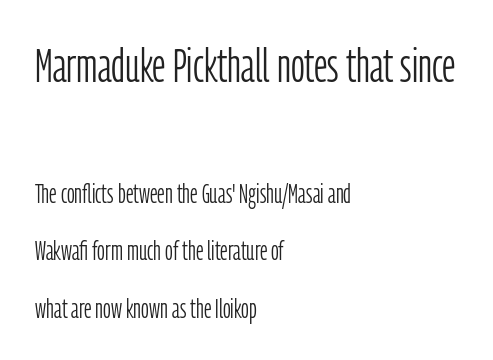
Q: Is the text bold? A: No.
Q: Is the text italic (slanted)? A: No, it is upright.
Q: Is the typeface a serif or a sans-serif typeface? A: Sans-serif.
Q: Is the text underlined? A: No.
Q: How is the paragraph aligned? A: Left-aligned.
Q: Is the spacing between letters normal or unusually wide? A: Normal.
Q: Is the spacing between lines tight, normal or loose? A: Loose.
Q: Which block of text is set in a larger size, the first (top) or the second (bottom)? A: The first (top) one.
Q: Width (condensed, normal, or wide)? A: Condensed.
Q: Stroke contrast? A: Low.
Q: x-height? A: Medium.
Q: Monospaced? A: No.
